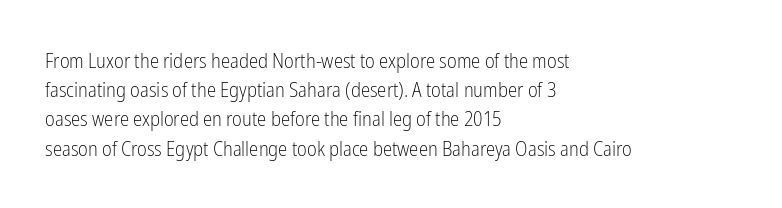
The image shows 21 px text type, upright; set left-aligned, normal line spacing (1.39x), normal letter spacing, not underlined.
